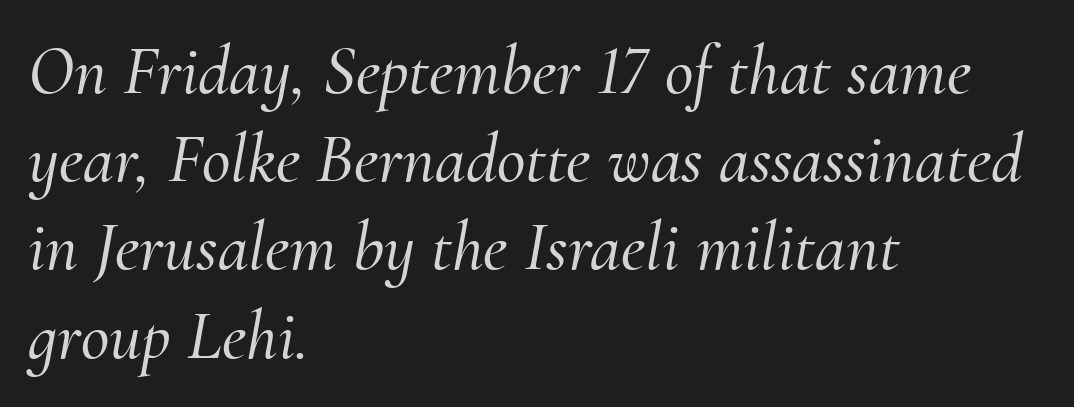
Honestly, there is no underline to notice here at all. The rendering uses natural spacing where letterforms have individual widths. Yep, those are serifs on the letters. Leading: standard. Emphasis-style slanted type is in use. Each word holds together tightly as a unit, with standard inter-letter gaps.
